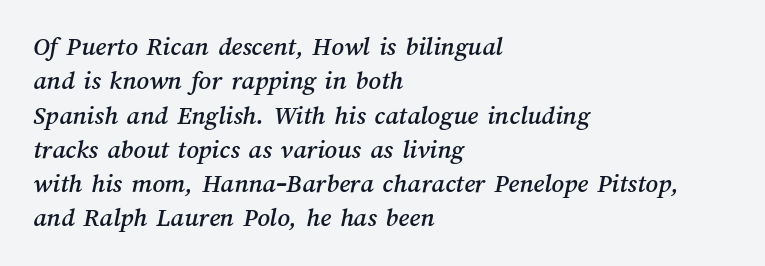
{"underline": "no", "align": "left", "line_spacing": "normal", "line_spacing_ratio": 1.27, "letter_spacing": "normal", "letter_spacing_em": 0.0, "glyph_px": 27}
